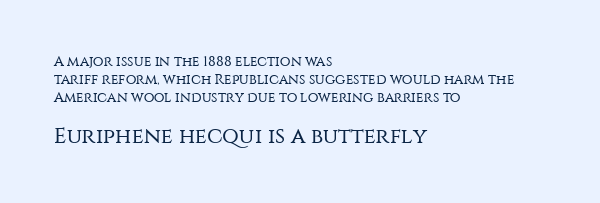
The image shows 22 px text type, upright; set left-aligned, normal line spacing (1.28x), normal letter spacing, not underlined; the second (bottom) block is 1.57x larger.
